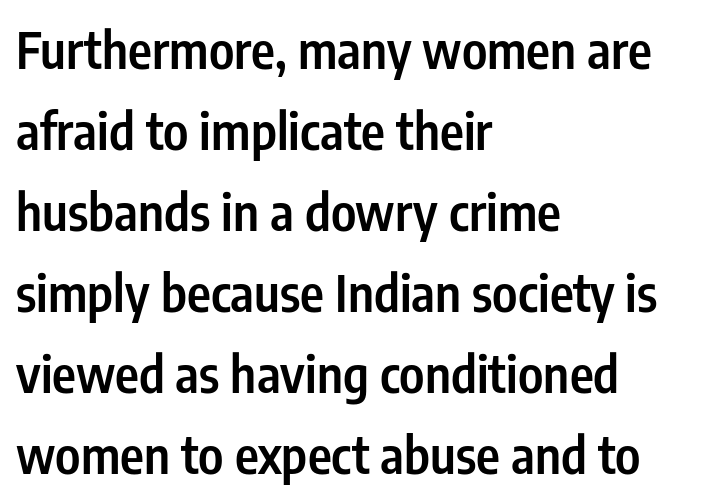
Underlining? Definitely not there. Does the leading feel generous? No, just average. Emphasis by weight is partial: semibold. Observe the absence of serifs on each vertical stroke in this sample. Between one letter and the next there's only the usual sliver of space.
